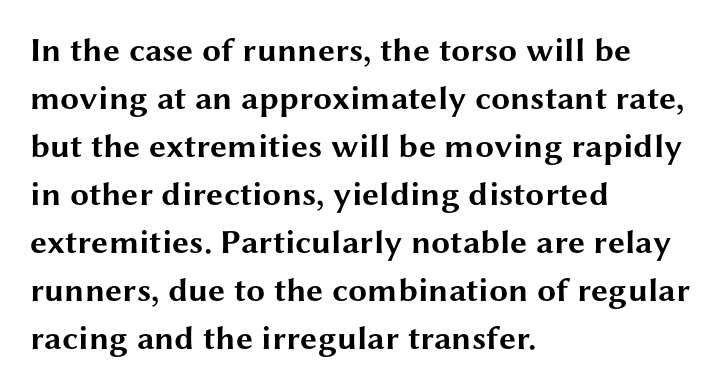
{"serif": "no", "italic": "no", "bold": "yes", "weight": "bold", "width": "wide", "stroke_contrast": "medium", "x_height": "medium", "monospaced": "no", "underline": "no", "align": "left", "line_spacing": "normal", "line_spacing_ratio": 1.41, "letter_spacing": "normal", "letter_spacing_em": 0.0, "glyph_px": 34}
